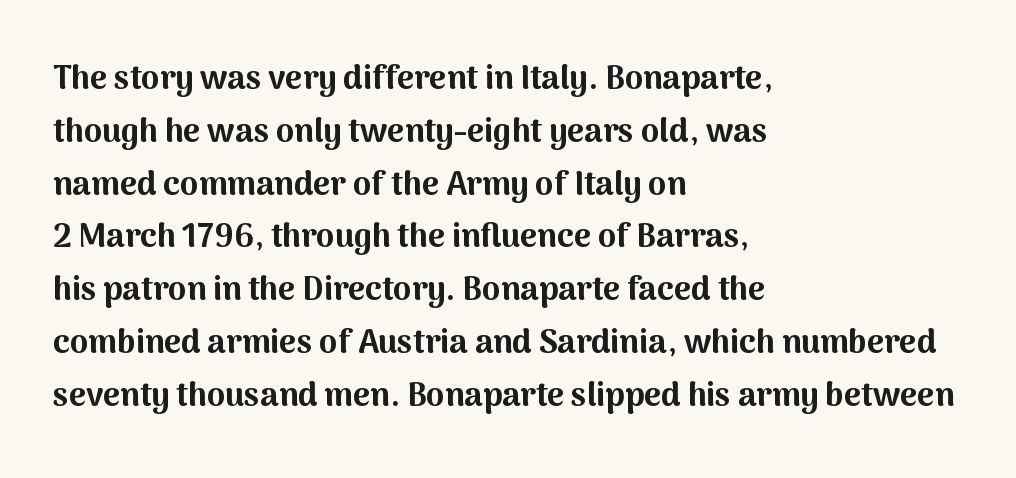
Q: Is the text bold? A: Yes.
Q: Is the text italic (slanted)? A: No, it is upright.
Q: Is the typeface a serif or a sans-serif typeface? A: Sans-serif.
Q: Is the text underlined? A: No.
Q: How is the paragraph aligned? A: Left-aligned.
Q: Is the spacing between letters normal or unusually wide? A: Normal.
Q: Is the spacing between lines tight, normal or loose? A: Normal.
Q: Width (condensed, normal, or wide)? A: Normal.
Q: Stroke contrast? A: Medium.
Q: x-height? A: Medium.
Q: Monospaced? A: No.
